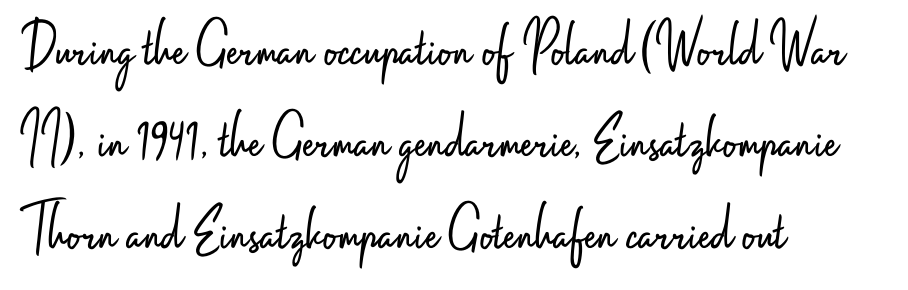
The image shows 67 px light, condensed sans-serif type; set left-aligned, normal line spacing (1.37x), normal letter spacing, not underlined; low stroke contrast and a small x-height.
